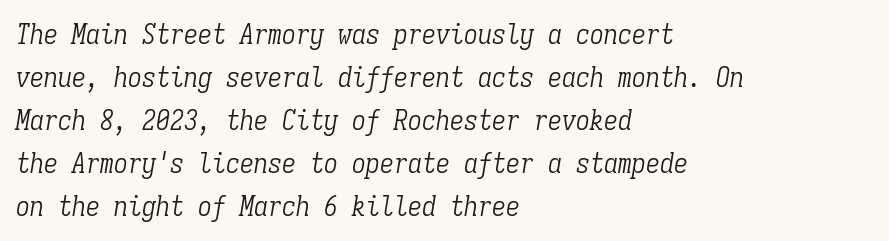
Looking at the ascenders, they clearly lean. Here the designer chose a console-style face with uniform glyph widths. One-word summary of the alignment: left. The letters carry serifs — small finishing strokes at the ends of their stems. Does the leading feel generous? No, just average. Tracking value appears to be zero — textbook default spacing.
